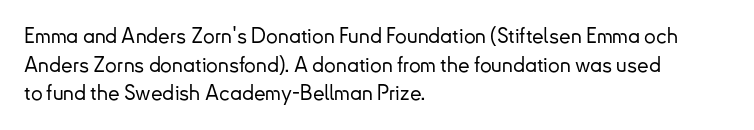
The rendering keeps characters at their native spacing. Does the lettering tilt? It doesn't — this is upright. Descender tails drop into unmarked territory. The lines sit at an ordinary, default distance from one another. One-word summary of the alignment: left.
